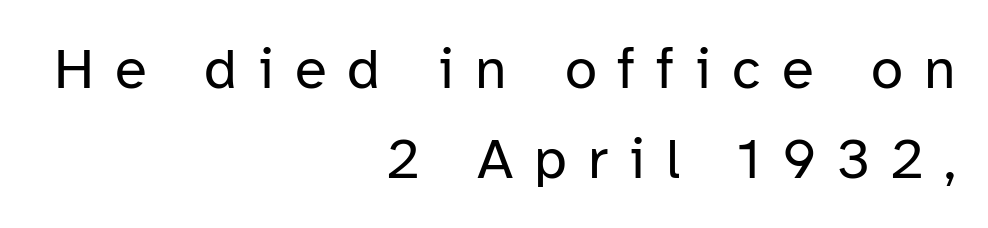
Q: Is the text bold? A: No.
Q: Is the text italic (slanted)? A: No, it is upright.
Q: Is the typeface a serif or a sans-serif typeface? A: Sans-serif.
Q: Is the text underlined? A: No.
Q: How is the paragraph aligned? A: Right-aligned.
Q: Is the spacing between letters normal or unusually wide? A: Unusually wide.
Q: Is the spacing between lines tight, normal or loose? A: Normal.
Q: Width (condensed, normal, or wide)? A: Normal.
Q: Stroke contrast? A: Low.
Q: x-height? A: Medium.
Q: Monospaced? A: No.
